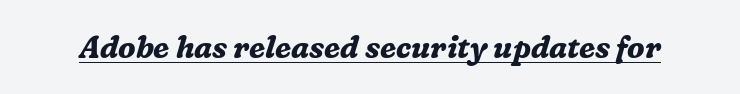
Q: Is the text bold? A: Yes.
Q: Is the text italic (slanted)? A: Yes, it leans right by about 16 degrees.
Q: Is the typeface a serif or a sans-serif typeface? A: Serif.
Q: Is the text underlined? A: Yes.
Q: Is the spacing between letters normal or unusually wide? A: Normal.
Q: Width (condensed, normal, or wide)? A: Normal.
Q: Stroke contrast? A: Medium.
Q: x-height? A: Medium.
Q: Monospaced? A: No.
